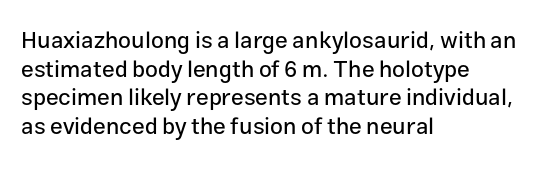
The image shows 23 px text type, upright; set left-aligned, line spacing 1.24x, normal letter spacing, not underlined.
